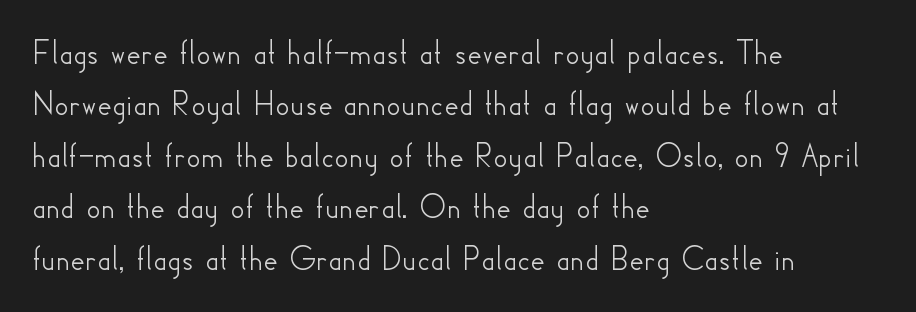
Observe the ordinary spacing: letters are neighbours, not strangers. Stroke terminals: plain, sans-serif. Nobody drew a line under any word here. The rag falls on the right side of this text block. The vertical gap from one line to the next is medium. The axis of the letterforms is exactly vertical.
